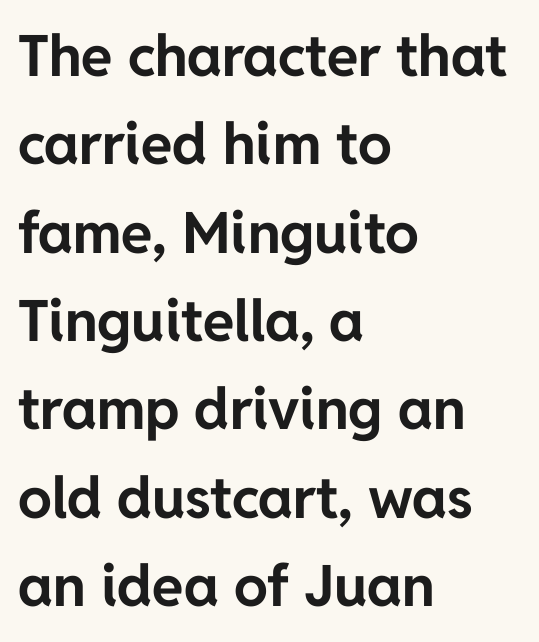
Q: Is the text bold? A: Yes.
Q: Is the text italic (slanted)? A: No, it is upright.
Q: Is the typeface a serif or a sans-serif typeface? A: Sans-serif.
Q: Is the text underlined? A: No.
Q: How is the paragraph aligned? A: Left-aligned.
Q: Is the spacing between letters normal or unusually wide? A: Normal.
Q: Is the spacing between lines tight, normal or loose? A: Normal.
Q: Width (condensed, normal, or wide)? A: Normal.
Q: Stroke contrast? A: Low.
Q: x-height? A: Medium.
Q: Monospaced? A: No.
